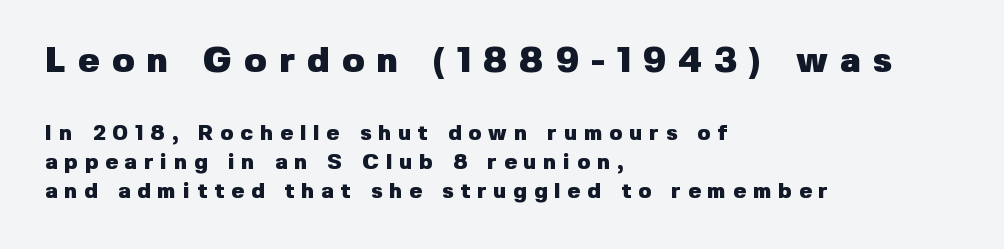
Q: Is the text bold? A: Yes.
Q: Is the text italic (slanted)? A: No, it is upright.
Q: Is the typeface a serif or a sans-serif typeface? A: Sans-serif.
Q: Is the text underlined? A: No.
Q: How is the paragraph aligned? A: Left-aligned.
Q: Is the spacing between letters normal or unusually wide? A: Unusually wide.
Q: Is the spacing between lines tight, normal or loose? A: Normal.
Q: Which block of text is set in a larger size, the first (top) or the second (bottom)? A: The first (top) one.
Q: Width (condensed, normal, or wide)? A: Normal.
Q: Stroke contrast? A: Low.
Q: x-height? A: Medium.
Q: Monospaced? A: No.
